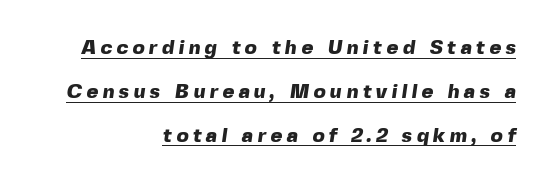
{"bold": "yes", "underline": "yes", "align": "right", "line_spacing": "loose", "line_spacing_ratio": 2.19, "letter_spacing": "wide", "letter_spacing_em": 0.22, "glyph_px": 20}
